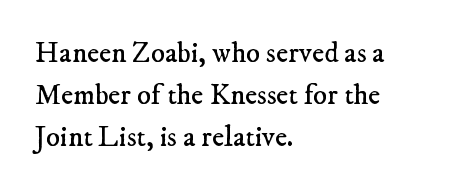
The image shows 29 px regular-weight serif type; set left-aligned, normal line spacing (1.45x), normal letter spacing, not underlined; low stroke contrast and a small x-height.
